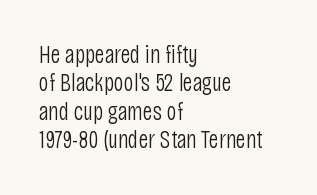
The image shows 25 px text type, upright; set left-aligned, tight line spacing (1.14x), normal letter spacing, not underlined.
